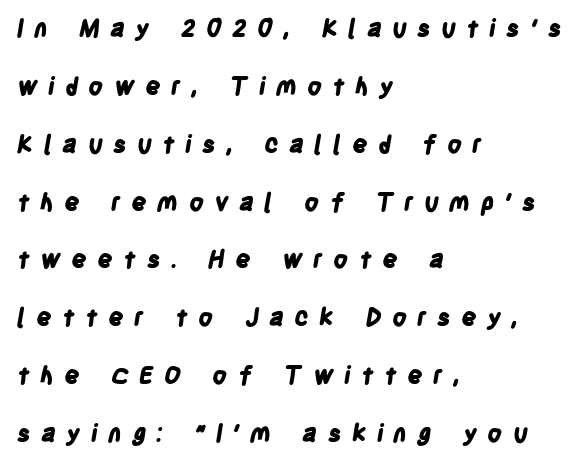
Q: Is the text bold? A: Yes.
Q: Is the text underlined? A: No.
Q: How is the paragraph aligned? A: Left-aligned.
Q: Is the spacing between letters normal or unusually wide? A: Unusually wide.
Q: Is the spacing between lines tight, normal or loose? A: Loose.
